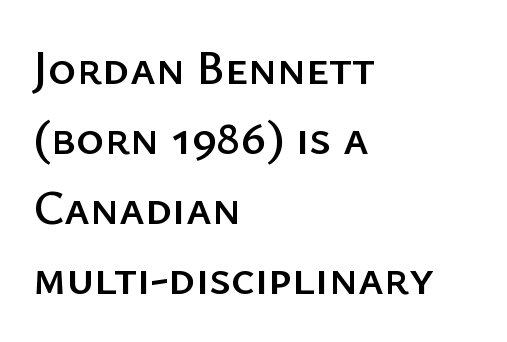
The space beneath each line is pristine and unruled. You could not count columns in this text — the font is proportionally spaced. The tracking reads as untouched default to a designer's eye. In terms of leading, this rendering sits right in the middle. These lines are composed in type without serifs.
